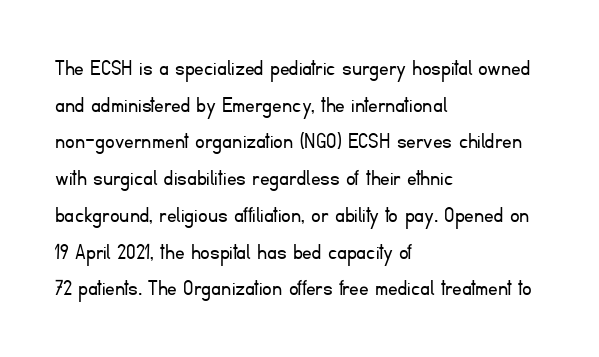
Q: Is the text bold? A: No.
Q: Is the text italic (slanted)? A: No, it is upright.
Q: Is the text underlined? A: No.
Q: How is the paragraph aligned? A: Left-aligned.
Q: Is the spacing between letters normal or unusually wide? A: Normal.
Q: Is the spacing between lines tight, normal or loose? A: Normal.
